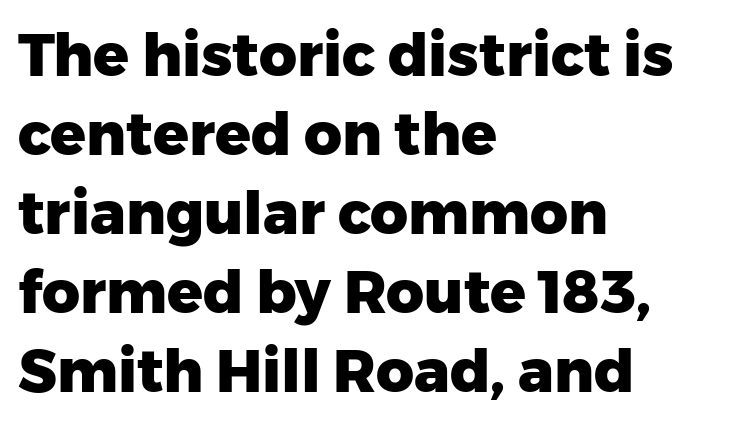
The image shows 59 px heavy sans-serif type, upright; set left-aligned, normal line spacing (1.34x), normal letter spacing, not underlined; low stroke contrast and a medium x-height.
